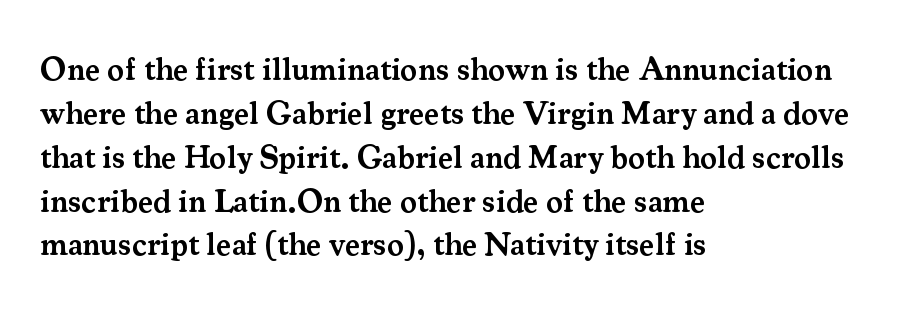
Note the varied advance widths — an 'i' is clearly narrower than an 'm'. A roman cut, with each character standing at attention. I'd describe the lettering as semibold — firm but not a full bold. Baseline-to-baseline distance is the conventional proportion of letter height. All the whitespace from short lines collects on the right.
